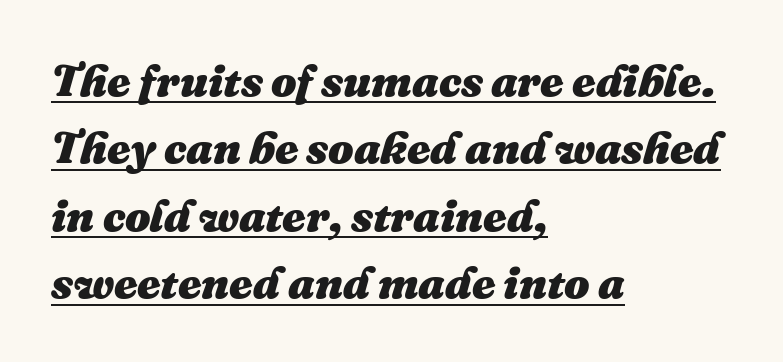
Q: Is the text bold? A: Yes.
Q: Is the text italic (slanted)? A: Yes, it leans right by about 16 degrees.
Q: Is the text underlined? A: Yes.
Q: How is the paragraph aligned? A: Left-aligned.
Q: Is the spacing between letters normal or unusually wide? A: Normal.
Q: Is the spacing between lines tight, normal or loose? A: Normal.
Q: Width (condensed, normal, or wide)? A: Normal.
Q: Stroke contrast? A: Medium.
Q: x-height? A: Medium.
Q: Monospaced? A: No.
